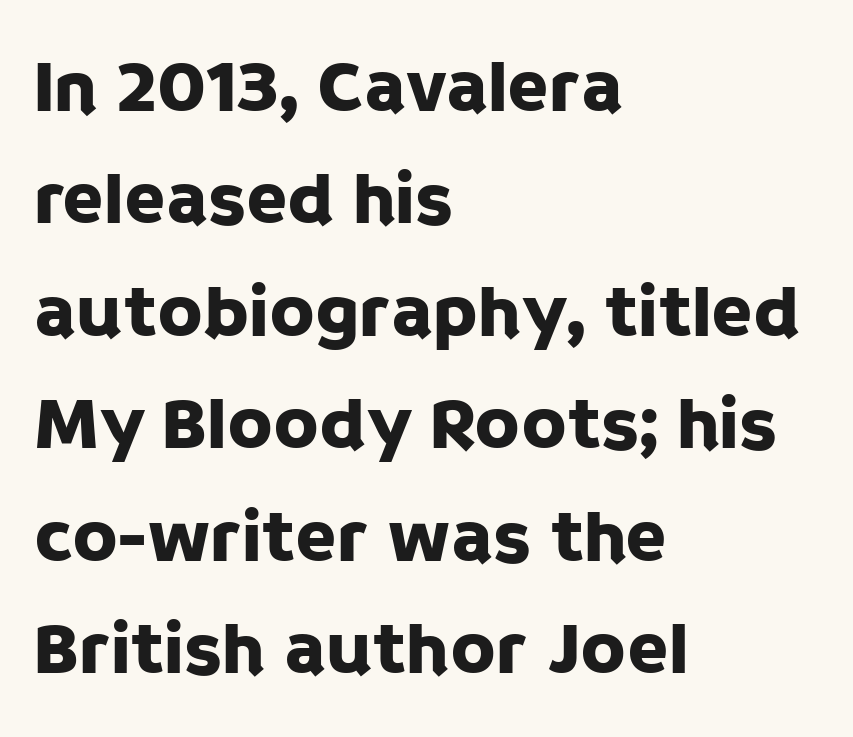
Tracking value appears to be zero — textbook default spacing. The letters stand straight up with perfectly vertical stems. The space directly below the letters is spotless. Is this a fixed-width face? No — the glyphs have proportional, varying widths.
